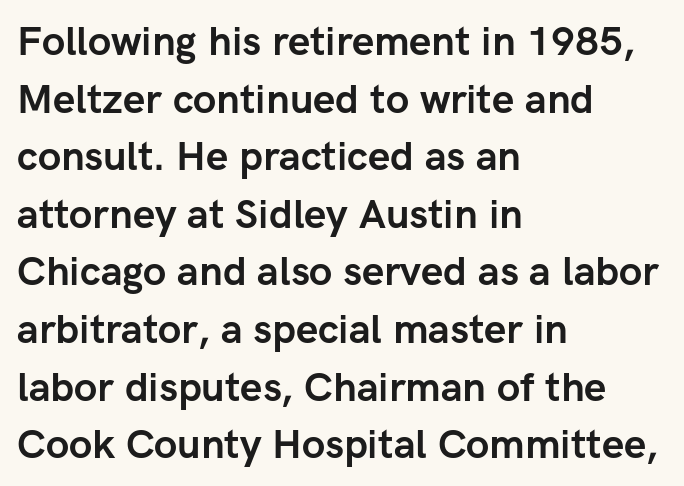
The image shows 40 px semibold sans-serif type, upright; set left-aligned, normal line spacing (1.44x), normal letter spacing, not underlined; low stroke contrast and a medium x-height.
